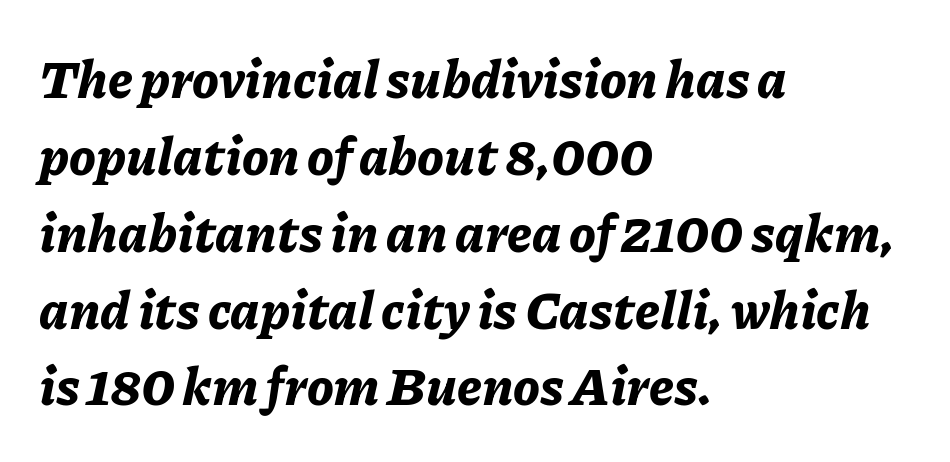
{"italic": "yes", "lean": "right", "slant_degrees": 11, "bold": "yes", "weight": "bold", "width": "normal", "stroke_contrast": "low", "x_height": "medium", "monospaced": "no", "underline": "no", "align": "left", "line_spacing": "normal", "line_spacing_ratio": 1.45, "letter_spacing": "normal", "letter_spacing_em": 0.0, "glyph_px": 53}
